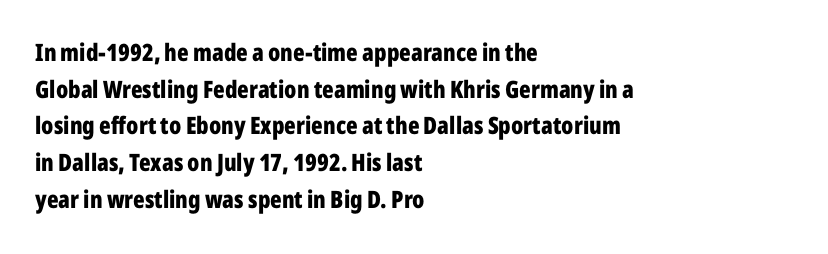
A typesetter would call this zero additional tracking. The letters stand upright; this is a roman face. Regular leading. The passage is arranged the way most books set body copy — flush left. Rule under the text: the space is simply empty. Strokes here are thick enough to call this a true bold.
